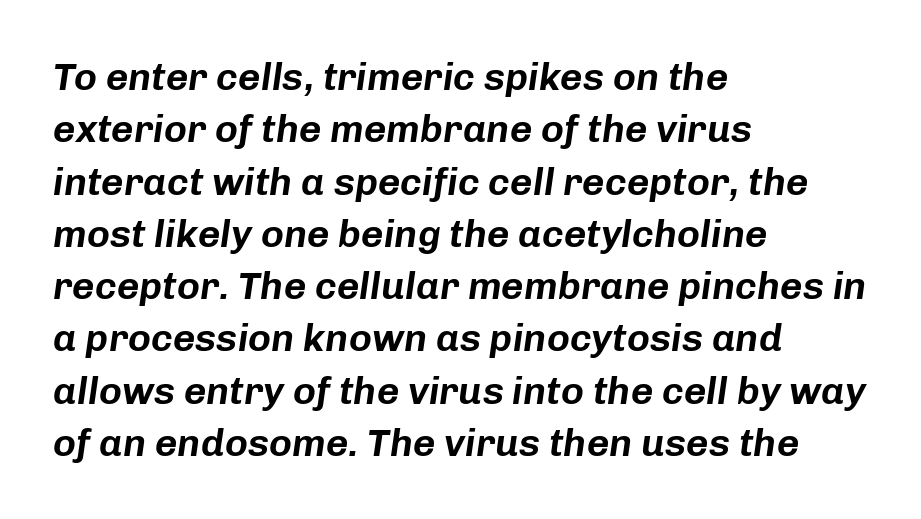
Q: Is the text italic (slanted)? A: Yes, it leans right by about 8 degrees.
Q: Is the text underlined? A: No.
Q: How is the paragraph aligned? A: Left-aligned.
Q: Is the spacing between letters normal or unusually wide? A: Normal.
Q: Is the spacing between lines tight, normal or loose? A: Normal.
Q: Width (condensed, normal, or wide)? A: Normal.
Q: Stroke contrast? A: Low.
Q: x-height? A: Medium.
Q: Monospaced? A: No.
